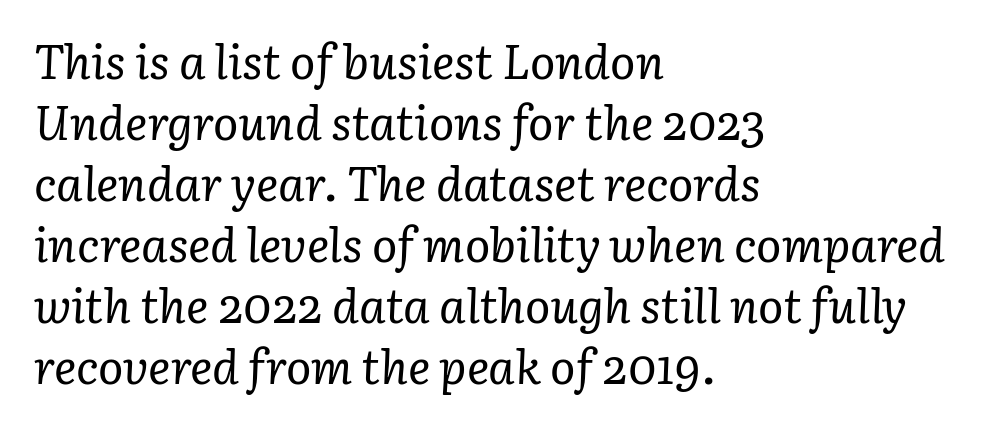
Q: Is the text bold? A: No.
Q: Is the text italic (slanted)? A: Yes, it leans right by about 3 degrees.
Q: Is the typeface a serif or a sans-serif typeface? A: Serif.
Q: Is the text underlined? A: No.
Q: How is the paragraph aligned? A: Left-aligned.
Q: Is the spacing between letters normal or unusually wide? A: Normal.
Q: Is the spacing between lines tight, normal or loose? A: Normal.
Q: Width (condensed, normal, or wide)? A: Normal.
Q: Stroke contrast? A: Low.
Q: x-height? A: Medium.
Q: Monospaced? A: No.
